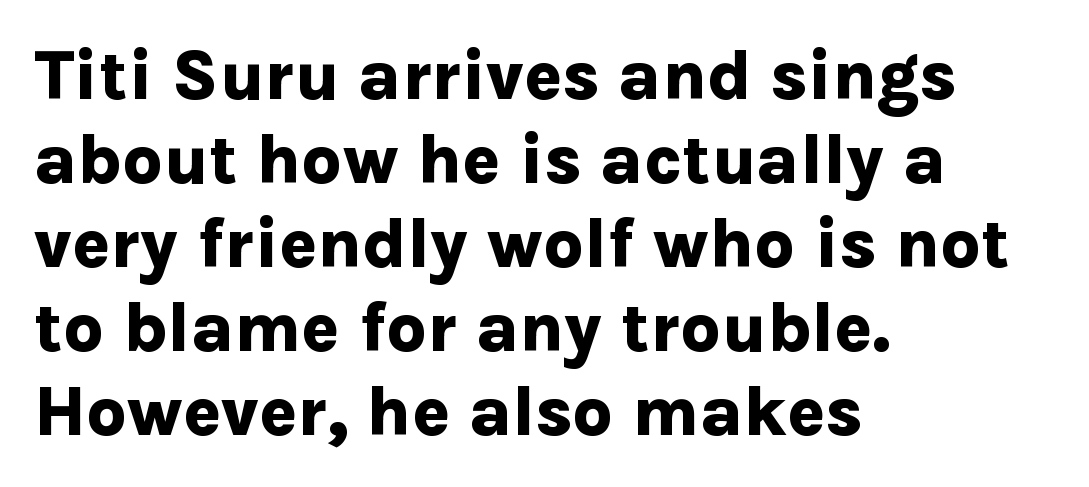
{"serif": "no", "italic": "no", "bold": "yes", "weight": "bold", "width": "normal", "stroke_contrast": "low", "x_height": "medium", "monospaced": "no", "underline": "no", "align": "left", "line_spacing_ratio": 1.2, "letter_spacing": "normal", "letter_spacing_em": 0.0, "glyph_px": 70}
